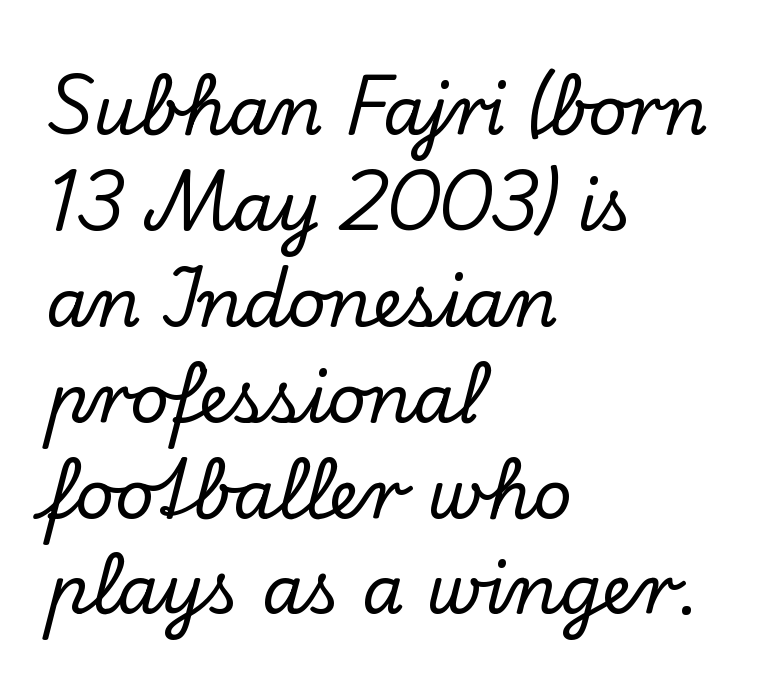
The line-height multiplier appears to be the usual default. Descender tails drop into unmarked territory. Here the glyphs are tracked normally, forming tight word shapes. Teacher's note: observe the even left margin — that is flush-left alignment. Proportional: the letters do not fall into vertical columns.
